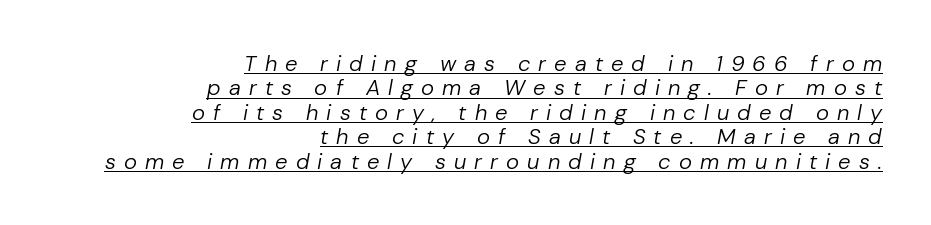
The image shows 22 px text type, italic (leaning right); set right-aligned, tight line spacing (1.11x), unusually wide letter spacing (+0.37 em), underlined.
